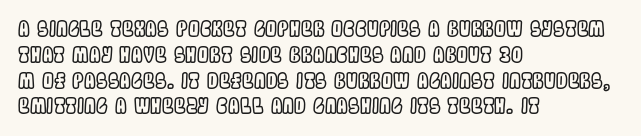
The image shows 21 px text type, upright; set left-aligned, line spacing 1.23x, normal letter spacing, not underlined.
